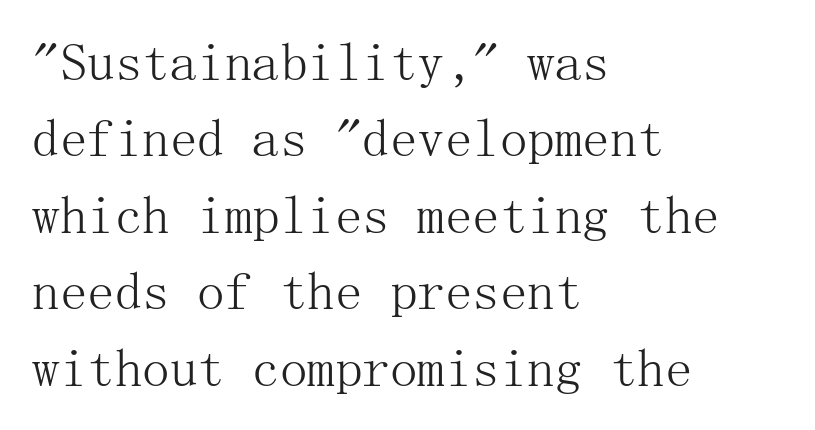
The image shows 55 px light serif type, upright; set left-aligned, normal line spacing (1.39x), normal letter spacing, not underlined; medium stroke contrast and a medium x-height.
